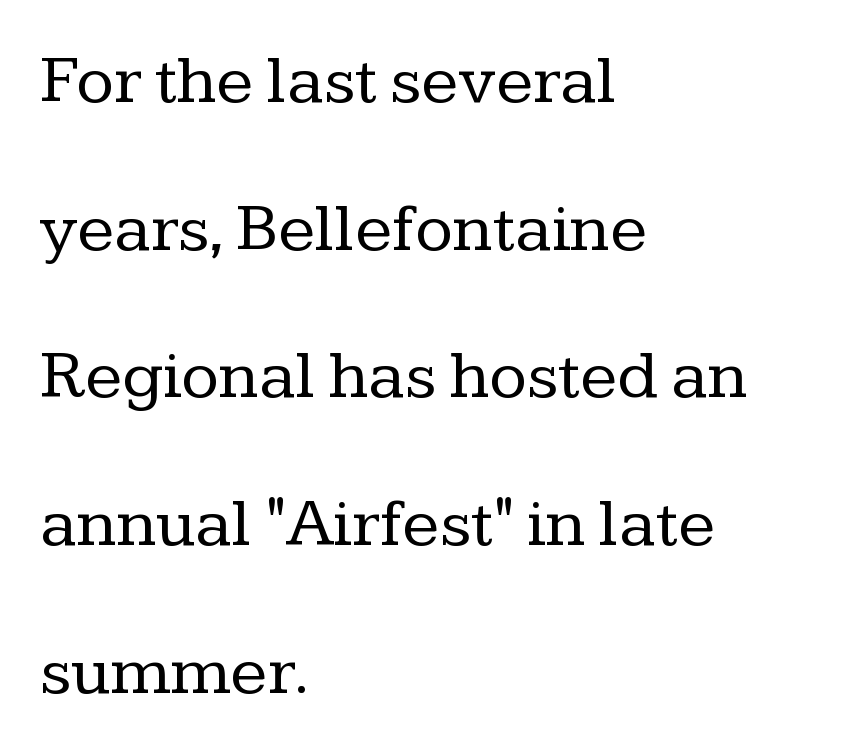
Q: Is the text bold? A: No.
Q: Is the text italic (slanted)? A: No, it is upright.
Q: Is the typeface a serif or a sans-serif typeface? A: Serif.
Q: Is the text underlined? A: No.
Q: How is the paragraph aligned? A: Left-aligned.
Q: Is the spacing between letters normal or unusually wide? A: Normal.
Q: Is the spacing between lines tight, normal or loose? A: Loose.
Q: Width (condensed, normal, or wide)? A: Normal.
Q: Stroke contrast? A: Low.
Q: x-height? A: Medium.
Q: Monospaced? A: No.
